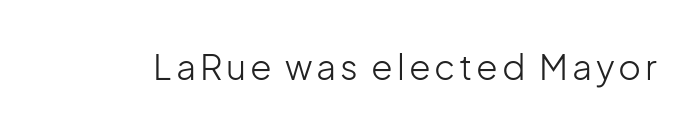
The font is comparable to plain body text, perhaps lighter. Descenders hang freely into open space. The text was rendered using a sans face with plain stroke endings. Character widths vary here, with narrow letters taking less room than wide ones.
